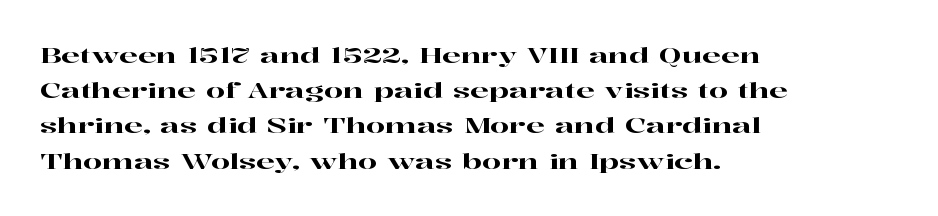
{"italic": "no", "underline": "no", "align": "left", "line_spacing": "normal", "line_spacing_ratio": 1.6, "letter_spacing": "normal", "letter_spacing_em": 0.0, "glyph_px": 22}
